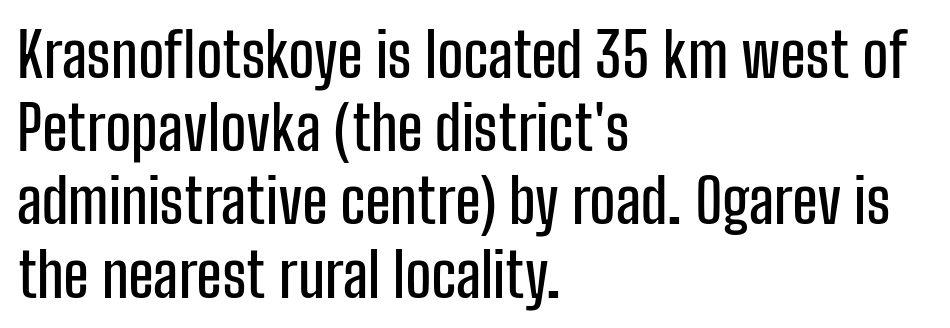
Line starts are locked; line ends wander. Compared with typical body copy, the letter spacing here is the same. Varying glyph widths throughout — classic text-font behaviour. The space directly below the letters is spotless. The characters display no serif detailing; their extremities are plain.
